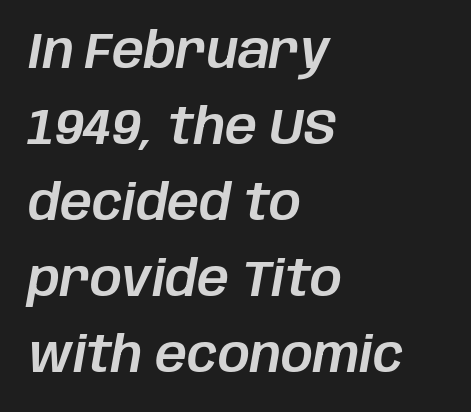
Q: Is the text italic (slanted)? A: Yes, it leans right by about 10 degrees.
Q: Is the text underlined? A: No.
Q: How is the paragraph aligned? A: Left-aligned.
Q: Is the spacing between letters normal or unusually wide? A: Normal.
Q: Is the spacing between lines tight, normal or loose? A: Normal.
Q: Width (condensed, normal, or wide)? A: Normal.
Q: Stroke contrast? A: Low.
Q: x-height? A: Large.
Q: Monospaced? A: No.
